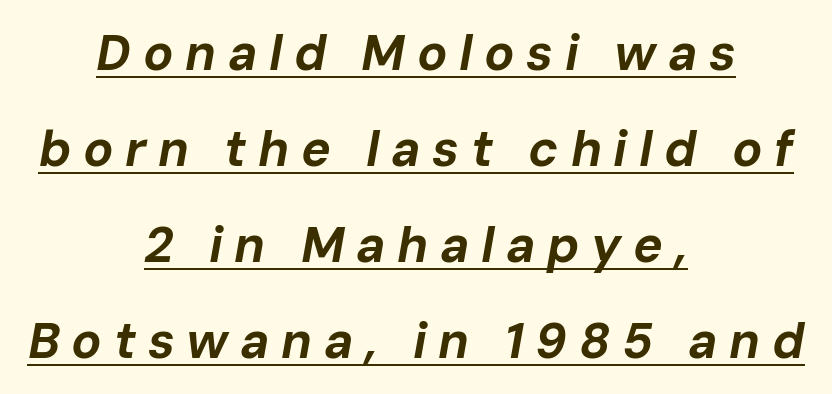
{"italic": "yes", "lean": "right", "slant_degrees": 10, "bold": "yes", "weight": "bold", "width": "normal", "stroke_contrast": "low", "x_height": "medium", "monospaced": "no", "underline": "yes", "align": "center", "line_spacing": "loose", "line_spacing_ratio": 1.92, "letter_spacing": "wide", "letter_spacing_em": 0.23, "glyph_px": 50}
